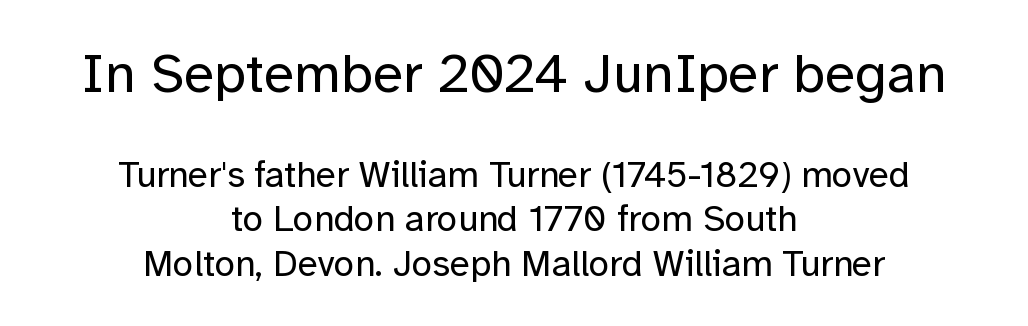
The image shows 56 px regular-weight sans-serif type, upright; set centered, line spacing 1.21x, normal letter spacing, not underlined; the first (top) block is 1.51x larger; low stroke contrast and a medium x-height.
